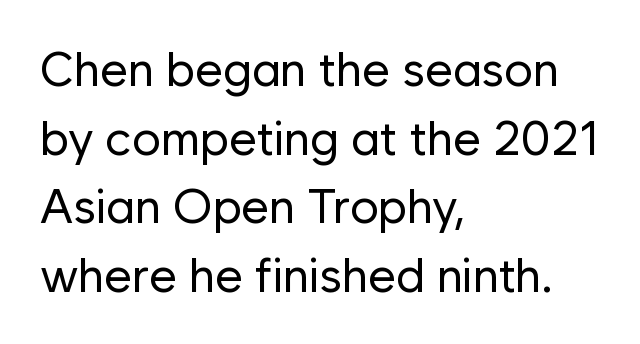
The image shows 48 px regular-weight sans-serif type, upright; set left-aligned, normal line spacing (1.43x), normal letter spacing, not underlined; low stroke contrast and a medium x-height.
